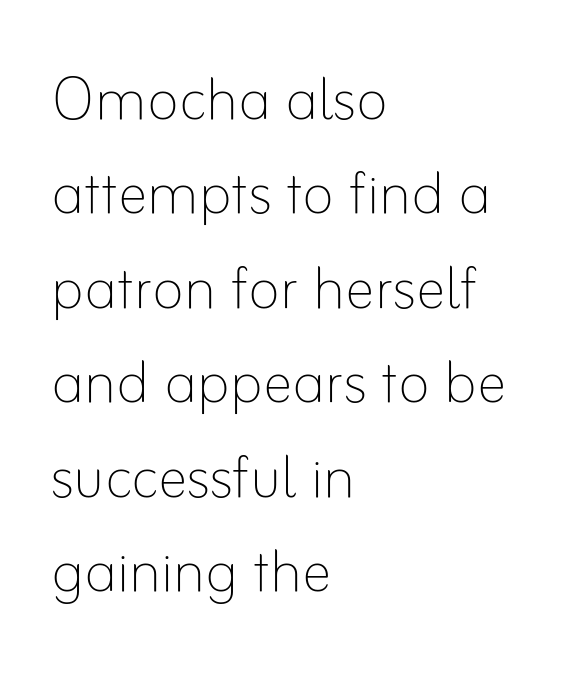
The letterforms sit at book weight or below. Does extra space separate the letters? No, they use regular spacing. Decoration check: the copy has no underline. The type sits square on the baseline with zero lean.
